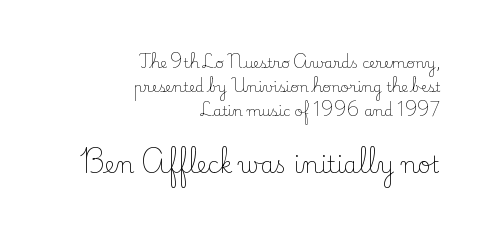
Q: Is the text bold? A: No.
Q: Is the text italic (slanted)? A: No, it is upright.
Q: Is the text underlined? A: No.
Q: How is the paragraph aligned? A: Right-aligned.
Q: Is the spacing between letters normal or unusually wide? A: Normal.
Q: Which block of text is set in a larger size, the first (top) or the second (bottom)? A: The second (bottom) one.
